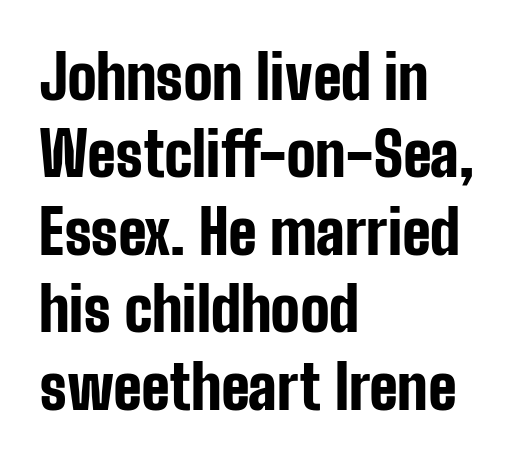
Q: Is the text bold? A: Yes.
Q: Is the text italic (slanted)? A: No, it is upright.
Q: Is the typeface a serif or a sans-serif typeface? A: Sans-serif.
Q: Is the text underlined? A: No.
Q: How is the paragraph aligned? A: Left-aligned.
Q: Is the spacing between letters normal or unusually wide? A: Normal.
Q: Is the spacing between lines tight, normal or loose? A: Normal.
Q: Width (condensed, normal, or wide)? A: Condensed.
Q: Stroke contrast? A: Low.
Q: x-height? A: Medium.
Q: Monospaced? A: No.
